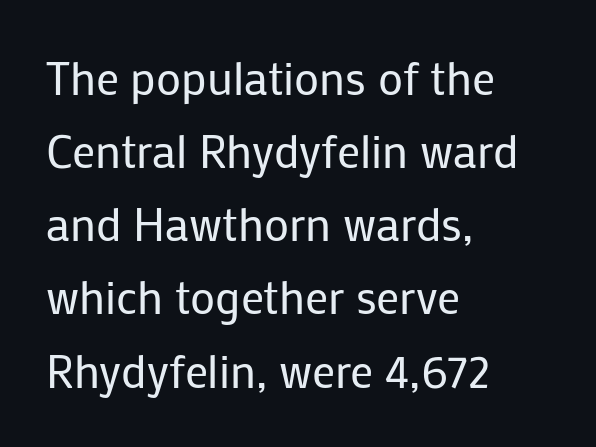
Q: Is the text bold? A: No.
Q: Is the text italic (slanted)? A: No, it is upright.
Q: Is the typeface a serif or a sans-serif typeface? A: Sans-serif.
Q: Is the text underlined? A: No.
Q: How is the paragraph aligned? A: Left-aligned.
Q: Is the spacing between letters normal or unusually wide? A: Normal.
Q: Is the spacing between lines tight, normal or loose? A: Normal.
Q: Width (condensed, normal, or wide)? A: Normal.
Q: Stroke contrast? A: Low.
Q: x-height? A: Medium.
Q: Monospaced? A: No.
